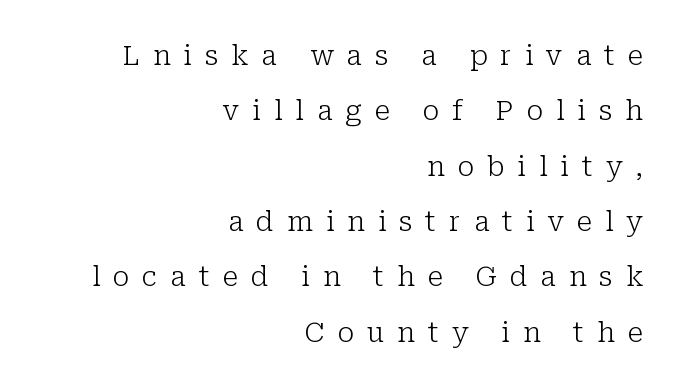
The image shows 27 px text type, upright; set right-aligned, loose line spacing (2.05x), unusually wide letter spacing (+0.48 em), not underlined.
